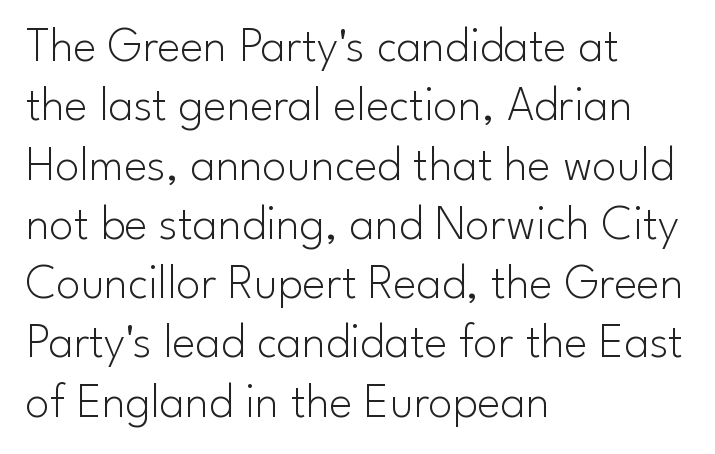
{"serif": "no", "italic": "no", "bold": "no", "weight": "light", "width": "normal", "stroke_contrast": "low", "x_height": "small", "monospaced": "no", "underline": "no", "align": "left", "line_spacing_ratio": 1.21, "letter_spacing": "normal", "letter_spacing_em": 0.0, "glyph_px": 49}
